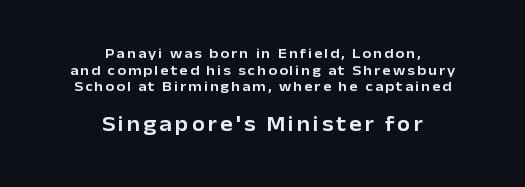
The designer gave the closing block more size than the opening block. A typesetter would mark this as roman, not italic. Words float on clear page, feet unadorned. Is the block centered? Yes — each line is placed symmetrically about the middle.
